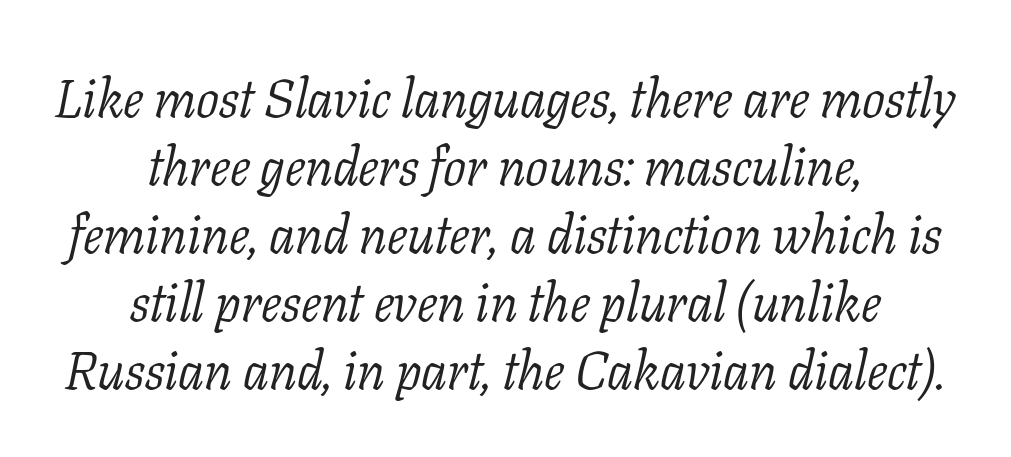
{"serif": "yes", "italic": "yes", "lean": "right", "slant_degrees": 11, "bold": "no", "weight": "light", "width": "normal", "stroke_contrast": "low", "x_height": "medium", "monospaced": "no", "underline": "no", "align": "center", "line_spacing": "normal", "line_spacing_ratio": 1.26, "letter_spacing": "normal", "letter_spacing_em": 0.0, "glyph_px": 54}
